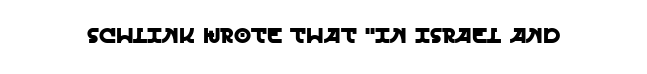
{"italic": "no", "underline": "no", "letter_spacing": "normal", "letter_spacing_em": 0.0, "glyph_px": 22}
